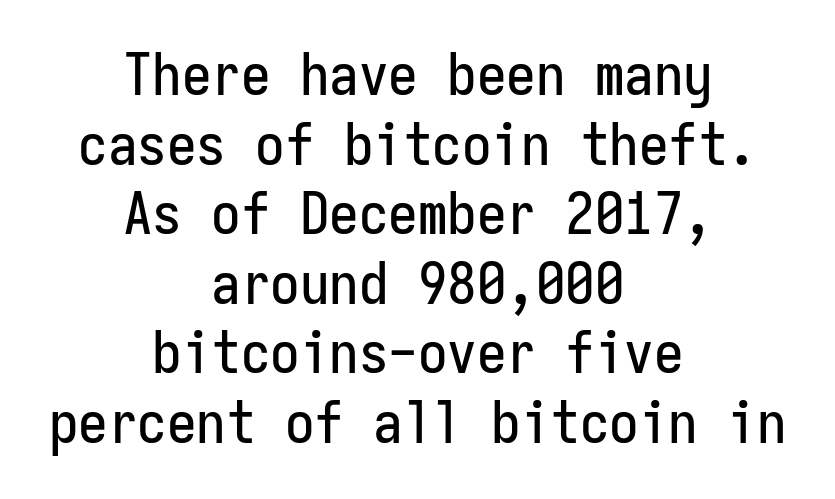
The image shows 59 px condensed sans-serif type, upright, monospaced; set centered, line spacing 1.18x, normal letter spacing, not underlined; low stroke contrast and a medium x-height.
